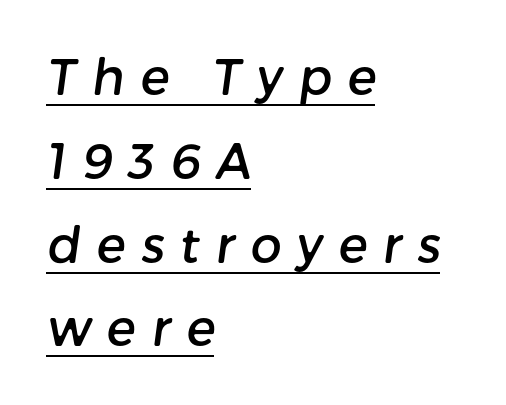
Q: Is the typeface a serif or a sans-serif typeface? A: Sans-serif.
Q: Is the text underlined? A: Yes.
Q: How is the paragraph aligned? A: Left-aligned.
Q: Is the spacing between letters normal or unusually wide? A: Unusually wide.
Q: Width (condensed, normal, or wide)? A: Normal.
Q: Stroke contrast? A: Low.
Q: x-height? A: Medium.
Q: Monospaced? A: No.
